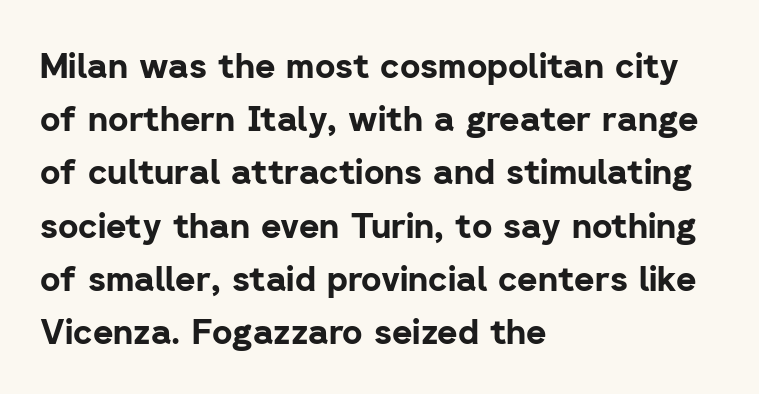
Q: Is the text bold? A: Yes.
Q: Is the text italic (slanted)? A: No, it is upright.
Q: Is the typeface a serif or a sans-serif typeface? A: Sans-serif.
Q: Is the text underlined? A: No.
Q: How is the paragraph aligned? A: Left-aligned.
Q: Is the spacing between letters normal or unusually wide? A: Normal.
Q: Is the spacing between lines tight, normal or loose? A: Normal.
Q: Width (condensed, normal, or wide)? A: Normal.
Q: Stroke contrast? A: Low.
Q: x-height? A: Medium.
Q: Monospaced? A: No.
